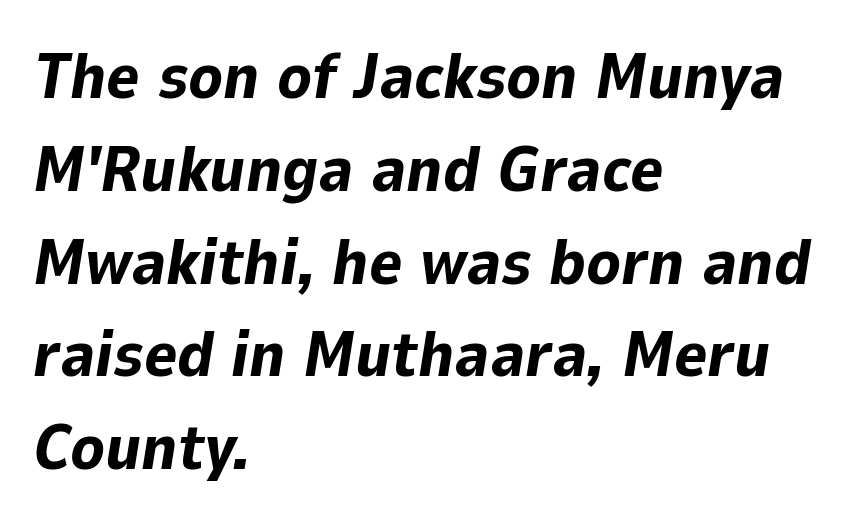
{"italic": "yes", "lean": "right", "slant_degrees": 9, "bold": "yes", "weight": "bold", "width": "normal", "stroke_contrast": "low", "x_height": "medium", "monospaced": "no", "underline": "no", "align": "left", "line_spacing": "normal", "line_spacing_ratio": 1.45, "letter_spacing": "normal", "letter_spacing_em": 0.0, "glyph_px": 64}
